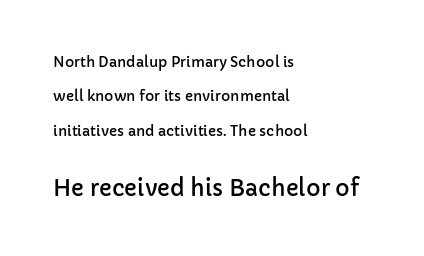
{"italic": "no", "underline": "no", "align": "left", "line_spacing": "loose", "line_spacing_ratio": 2.46, "letter_spacing": "normal", "letter_spacing_em": 0.0, "larger_block": "second", "size_ratio": 1.57, "glyph_px": 22}
